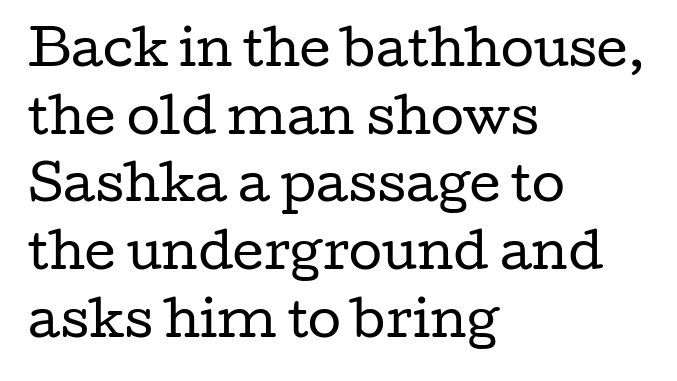
{"serif": "yes", "italic": "no", "bold": "no", "weight": "regular", "width": "wide", "stroke_contrast": "low", "x_height": "medium", "monospaced": "no", "underline": "no", "align": "left", "line_spacing": "normal", "line_spacing_ratio": 1.41, "letter_spacing": "normal", "letter_spacing_em": 0.0, "glyph_px": 48}
